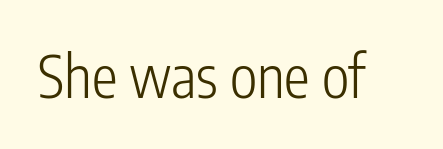
{"serif": "no", "italic": "no", "bold": "no", "weight": "light", "width": "condensed", "stroke_contrast": "low", "x_height": "medium", "monospaced": "no", "underline": "no", "letter_spacing": "normal", "letter_spacing_em": 0.0, "glyph_px": 58}
